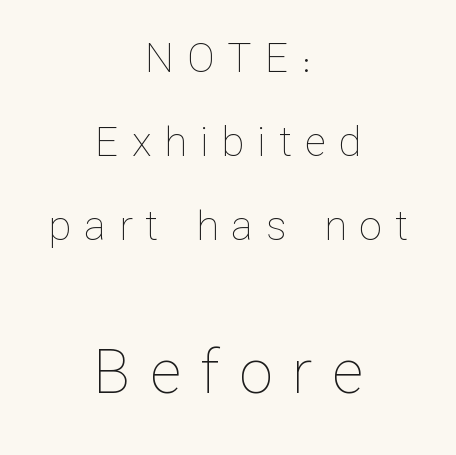
{"italic": "no", "bold": "no", "weight": "thin", "width": "normal", "stroke_contrast": "low", "x_height": "medium", "monospaced": "no", "underline": "no", "align": "center", "line_spacing": "loose", "line_spacing_ratio": 2.05, "letter_spacing": "wide", "letter_spacing_em": 0.32, "larger_block": "second", "size_ratio": 1.49, "glyph_px": 61}
